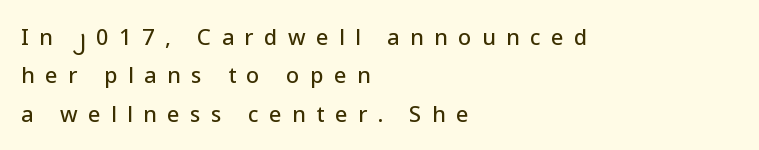
Q: Is the text italic (slanted)? A: No, it is upright.
Q: Is the text underlined? A: No.
Q: How is the paragraph aligned? A: Left-aligned.
Q: Is the spacing between letters normal or unusually wide? A: Unusually wide.
